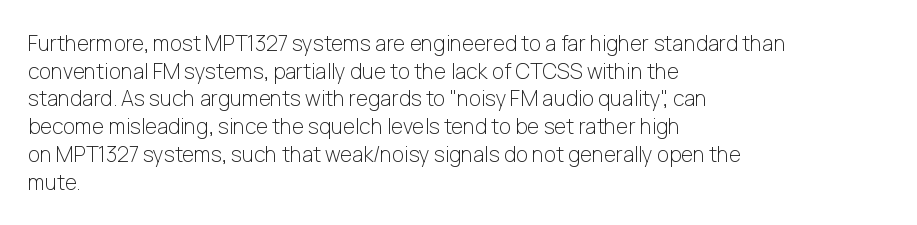
The image shows 21 px text type, upright; set left-aligned, normal line spacing (1.32x), normal letter spacing, not underlined.
